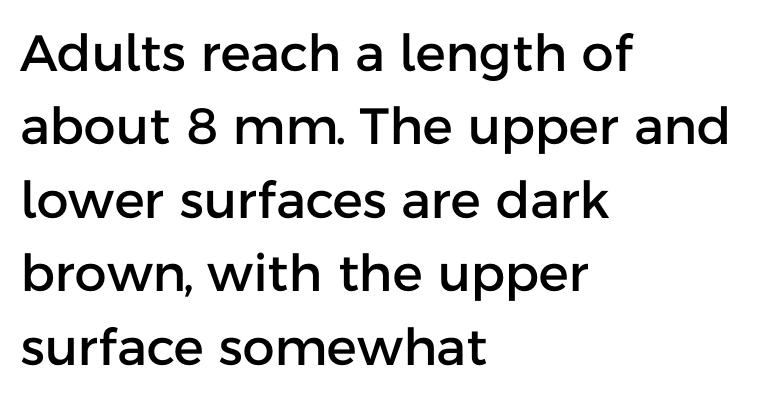
Q: Is the text italic (slanted)? A: No, it is upright.
Q: Is the typeface a serif or a sans-serif typeface? A: Sans-serif.
Q: Is the text underlined? A: No.
Q: How is the paragraph aligned? A: Left-aligned.
Q: Is the spacing between letters normal or unusually wide? A: Normal.
Q: Is the spacing between lines tight, normal or loose? A: Normal.
Q: Width (condensed, normal, or wide)? A: Normal.
Q: Stroke contrast? A: Low.
Q: x-height? A: Medium.
Q: Monospaced? A: No.
